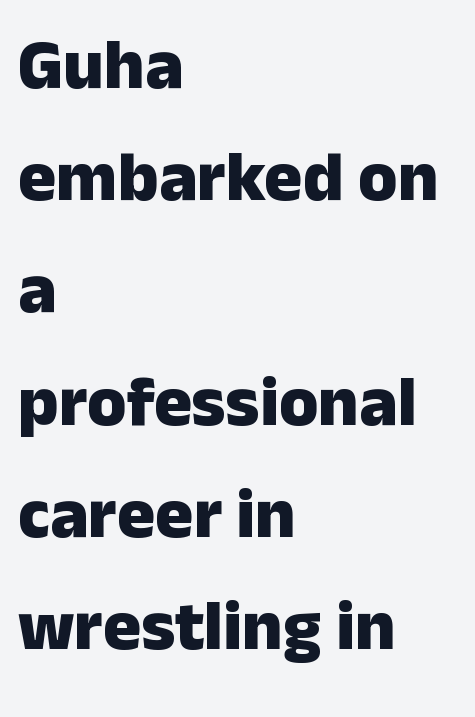
Q: Is the text bold? A: Yes.
Q: Is the text italic (slanted)? A: No, it is upright.
Q: Is the typeface a serif or a sans-serif typeface? A: Sans-serif.
Q: Is the text underlined? A: No.
Q: How is the paragraph aligned? A: Left-aligned.
Q: Is the spacing between letters normal or unusually wide? A: Normal.
Q: Is the spacing between lines tight, normal or loose? A: Normal.
Q: Width (condensed, normal, or wide)? A: Normal.
Q: Stroke contrast? A: Low.
Q: x-height? A: Medium.
Q: Monospaced? A: No.
